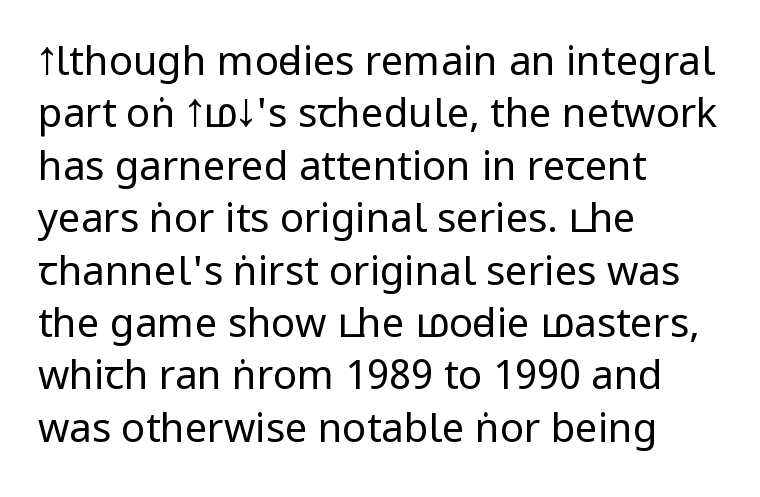
The image shows 40 px regular-weight, condensed sans-serif type, upright; set left-aligned, normal line spacing (1.31x), normal letter spacing, not underlined; low stroke contrast.
